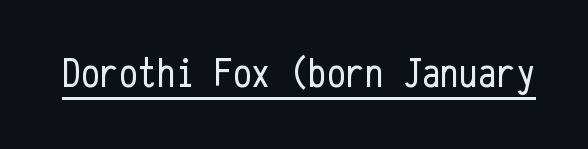
Q: Is the text bold? A: No.
Q: Is the text italic (slanted)? A: No, it is upright.
Q: Is the typeface a serif or a sans-serif typeface? A: Sans-serif.
Q: Is the text underlined? A: Yes.
Q: Is the spacing between letters normal or unusually wide? A: Normal.
Q: Width (condensed, normal, or wide)? A: Condensed.
Q: Stroke contrast? A: Low.
Q: x-height? A: Medium.
Q: Monospaced? A: Yes.
